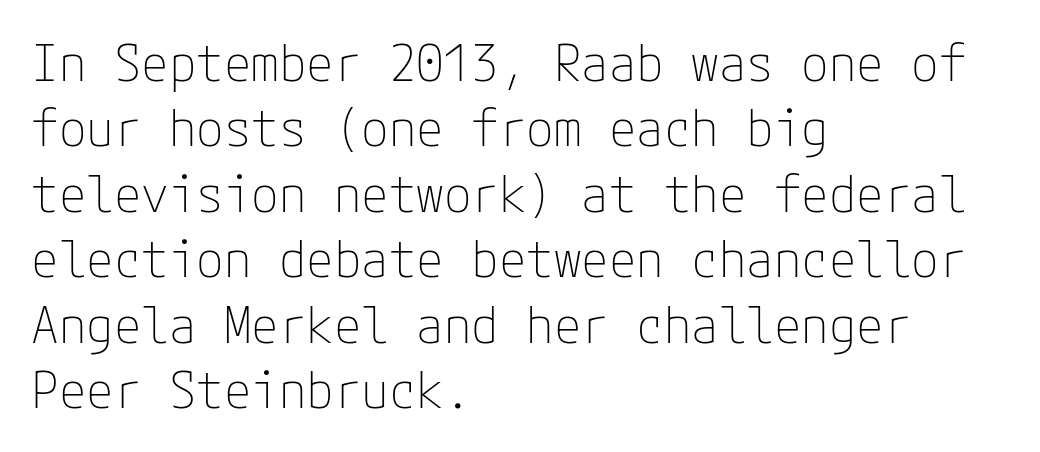
Q: Is the text bold? A: No.
Q: Is the text italic (slanted)? A: No, it is upright.
Q: Is the typeface a serif or a sans-serif typeface? A: Sans-serif.
Q: Is the text underlined? A: No.
Q: How is the paragraph aligned? A: Left-aligned.
Q: Is the spacing between letters normal or unusually wide? A: Normal.
Q: Is the spacing between lines tight, normal or loose? A: Normal.
Q: Width (condensed, normal, or wide)? A: Normal.
Q: Stroke contrast? A: Low.
Q: x-height? A: Medium.
